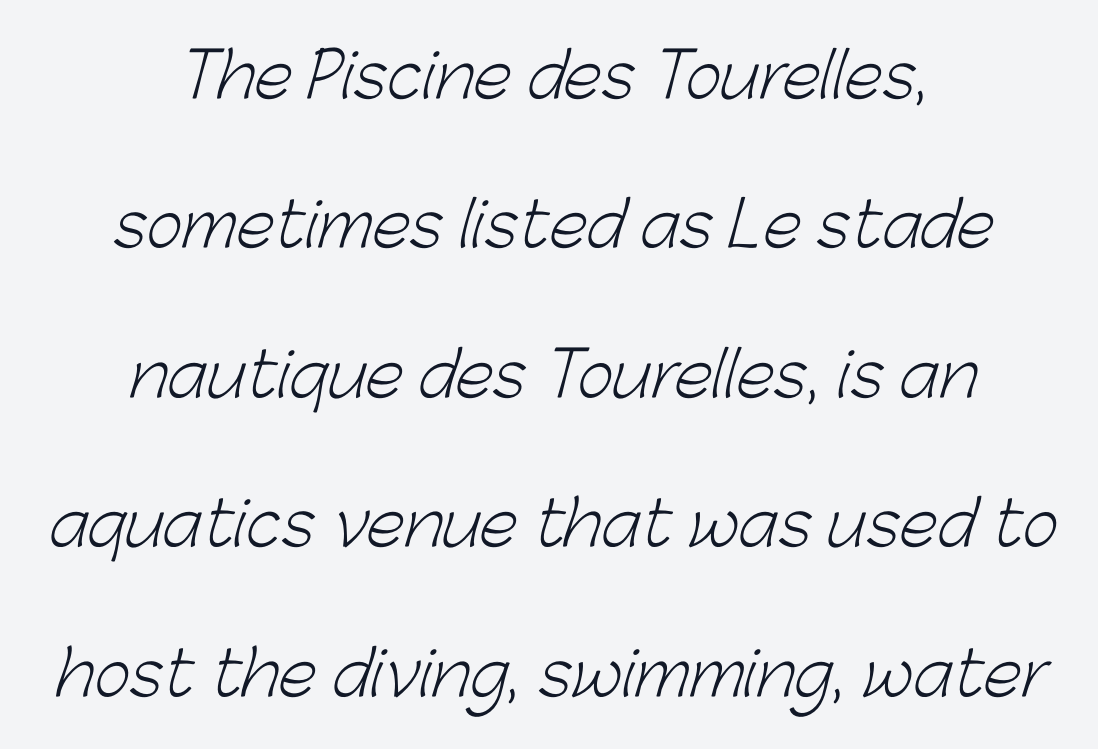
Q: Is the text bold? A: No.
Q: Is the typeface a serif or a sans-serif typeface? A: Sans-serif.
Q: Is the text underlined? A: No.
Q: How is the paragraph aligned? A: Centered.
Q: Is the spacing between letters normal or unusually wide? A: Normal.
Q: Is the spacing between lines tight, normal or loose? A: Loose.
Q: Width (condensed, normal, or wide)? A: Normal.
Q: Stroke contrast? A: Low.
Q: x-height? A: Medium.
Q: Monospaced? A: No.
